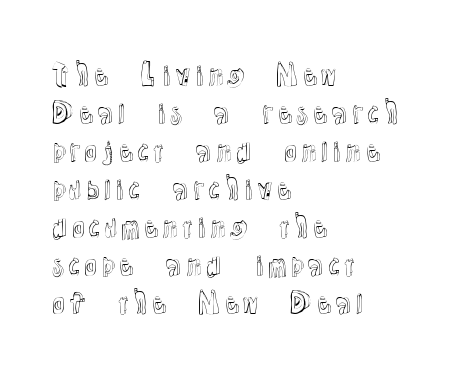
Here the glyphs are tracked normally, forming tight word shapes. Anything drawn beneath the words? Only blank space. These lines sit exactly where default settings would place them. Nope, not italic — everything's standing straight. Horizontal alignment here is leftward, the default for most running prose.
